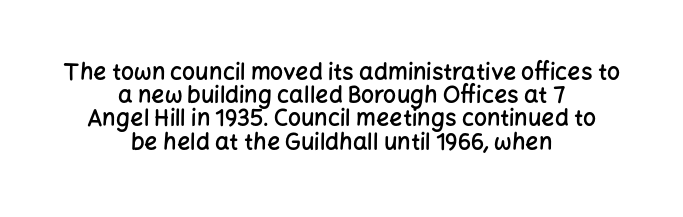
The setting favours the middle, as headings and verse often do. A bit beefed up — I'd call it semibold rather than bold. Italic: no, the glyphs are upright roman. How are the letters spaced? Ordinarily, with no added tracking.
